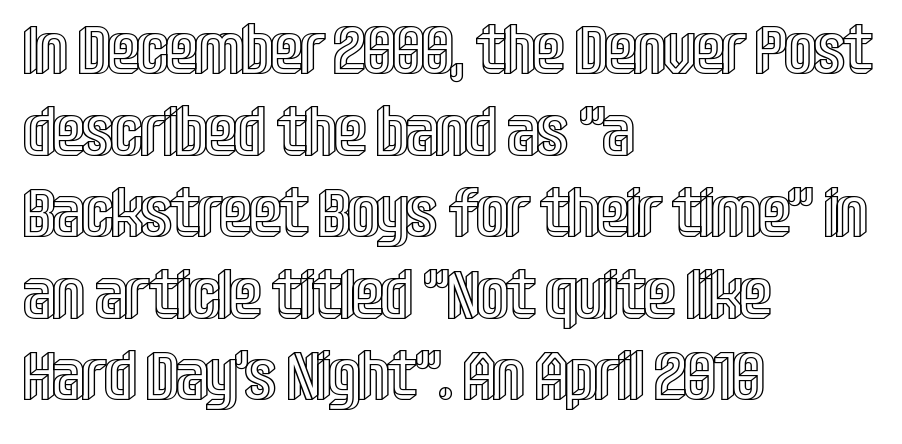
The image shows 68 px condensed type, upright; set left-aligned, line spacing 1.2x, normal letter spacing, not underlined; a large x-height.
